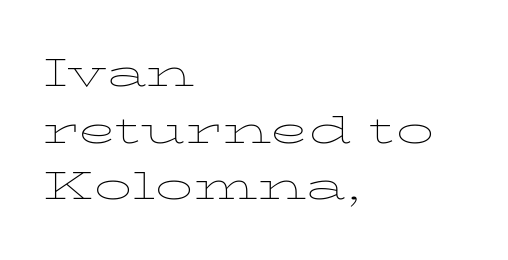
Q: Is the text bold? A: No.
Q: Is the text italic (slanted)? A: No, it is upright.
Q: Is the typeface a serif or a sans-serif typeface? A: Serif.
Q: Is the text underlined? A: No.
Q: How is the paragraph aligned? A: Left-aligned.
Q: Is the spacing between letters normal or unusually wide? A: Normal.
Q: Is the spacing between lines tight, normal or loose? A: Normal.
Q: Width (condensed, normal, or wide)? A: Wide.
Q: Stroke contrast? A: Low.
Q: x-height? A: Medium.
Q: Monospaced? A: No.
